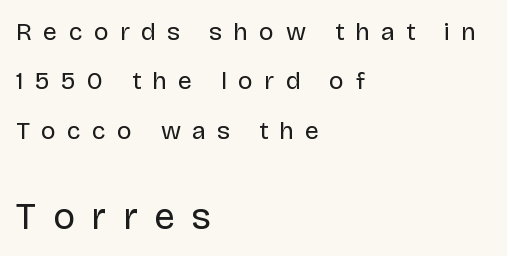
The characters display no serif detailing; their extremities are plain. The gaps between neighbouring characters are conspicuously large. The designer dialed line spacing up above the default. Spacing verdict: proportional, widths tailored to each character.
